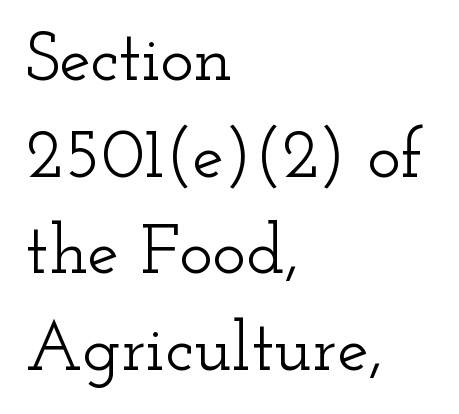
{"serif": "yes", "italic": "no", "width": "wide", "stroke_contrast": "low", "x_height": "small", "monospaced": "no", "underline": "no", "align": "left", "line_spacing": "normal", "line_spacing_ratio": 1.36, "letter_spacing": "normal", "letter_spacing_em": 0.0, "glyph_px": 71}
